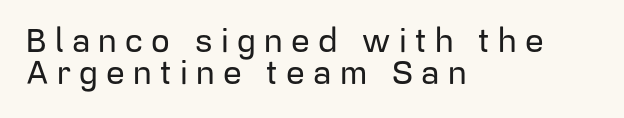
The image shows 33 px sans-serif type, upright; set left-aligned, tight line spacing (0.96x), unusually wide letter spacing (+0.25 em), not underlined; low stroke contrast and a medium x-height.
